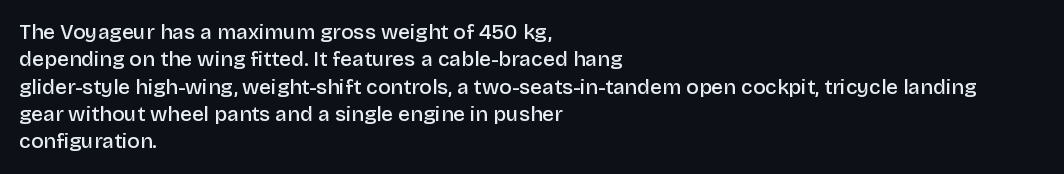
Q: Is the text bold? A: Semi-bold.
Q: Is the text italic (slanted)? A: No, it is upright.
Q: Is the text underlined? A: No.
Q: How is the paragraph aligned? A: Left-aligned.
Q: Is the spacing between letters normal or unusually wide? A: Normal.
Q: Is the spacing between lines tight, normal or loose? A: Normal.
